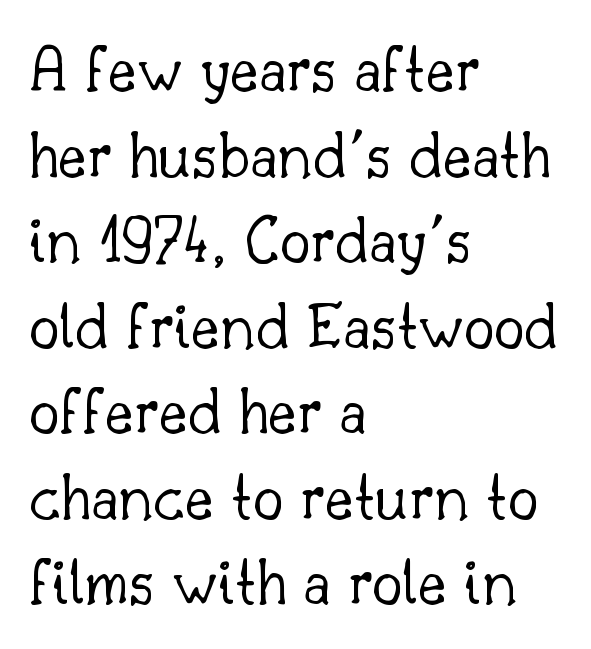
{"italic": "no", "bold": "no", "weight": "light", "width": "normal", "stroke_contrast": "low", "x_height": "small", "monospaced": "no", "underline": "no", "align": "left", "line_spacing_ratio": 1.24, "letter_spacing": "normal", "letter_spacing_em": 0.0, "glyph_px": 69}
